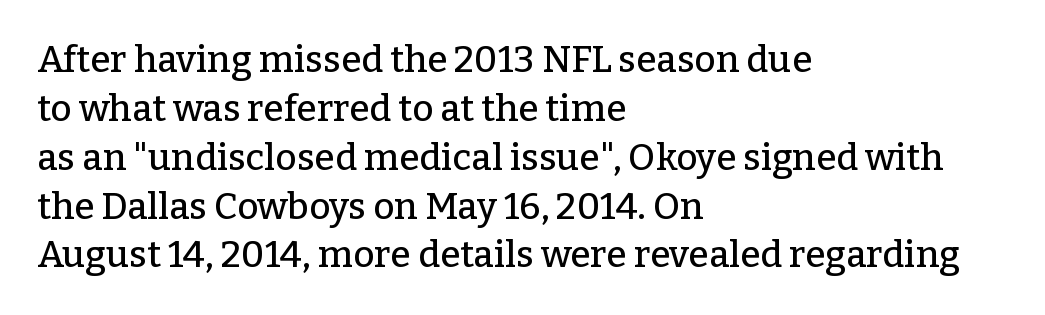
Summary of vertical rhythm: regular, with standard interline spacing. Are there feet on the stems? There are — it's a serif. Letters rest on an invisible, unmarked baseline. The rendering keeps characters at their native spacing. Nope, not italic — everything's standing straight. These lines stack with their left ends in a neat column.
